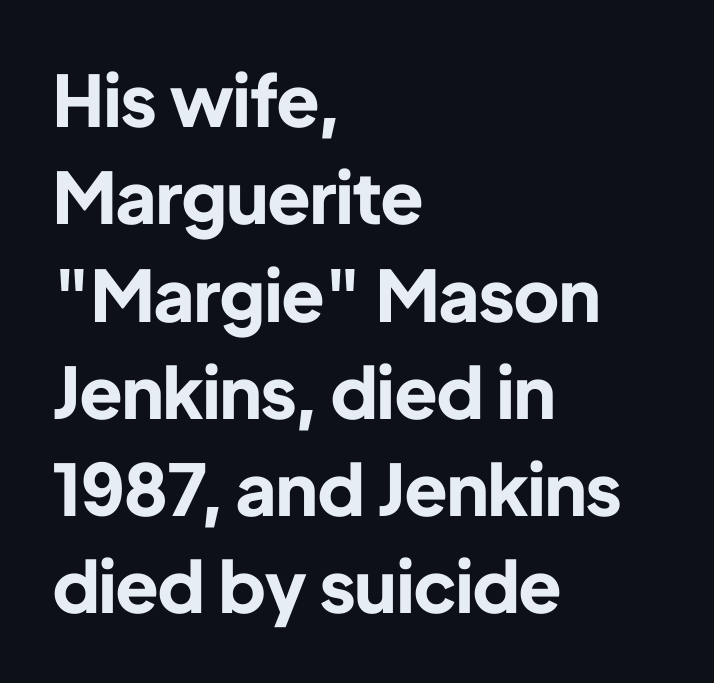
Q: Is the text bold? A: Yes.
Q: Is the text italic (slanted)? A: No, it is upright.
Q: Is the typeface a serif or a sans-serif typeface? A: Sans-serif.
Q: Is the text underlined? A: No.
Q: How is the paragraph aligned? A: Left-aligned.
Q: Is the spacing between letters normal or unusually wide? A: Normal.
Q: Is the spacing between lines tight, normal or loose? A: Normal.
Q: Width (condensed, normal, or wide)? A: Normal.
Q: Stroke contrast? A: Low.
Q: x-height? A: Medium.
Q: Monospaced? A: No.
